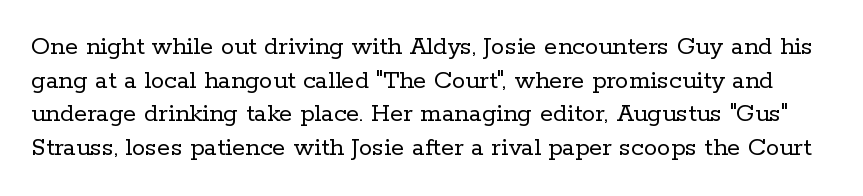
Q: Is the text bold? A: No.
Q: Is the text italic (slanted)? A: No, it is upright.
Q: Is the text underlined? A: No.
Q: Is the spacing between letters normal or unusually wide? A: Normal.
Q: Is the spacing between lines tight, normal or loose? A: Normal.
